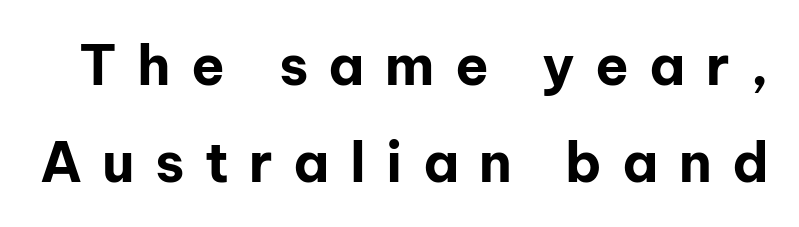
Underline: absent. Is this a fixed-width face? No — the glyphs have proportional, varying widths. Posture: straight, roman, zero tilt. The face used here is a sans, in the tradition of grotesques and geometrics. Tracking value appears strongly positive — letters spread wide.
